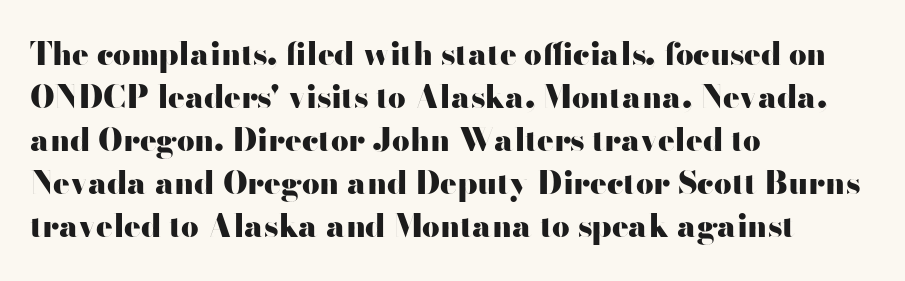
Q: Is the text bold? A: Yes.
Q: Is the text italic (slanted)? A: No, it is upright.
Q: Is the typeface a serif or a sans-serif typeface? A: Sans-serif.
Q: Is the text underlined? A: No.
Q: How is the paragraph aligned? A: Left-aligned.
Q: Is the spacing between letters normal or unusually wide? A: Normal.
Q: Is the spacing between lines tight, normal or loose? A: Normal.
Q: Width (condensed, normal, or wide)? A: Wide.
Q: Stroke contrast? A: High.
Q: x-height? A: Small.
Q: Monospaced? A: No.
